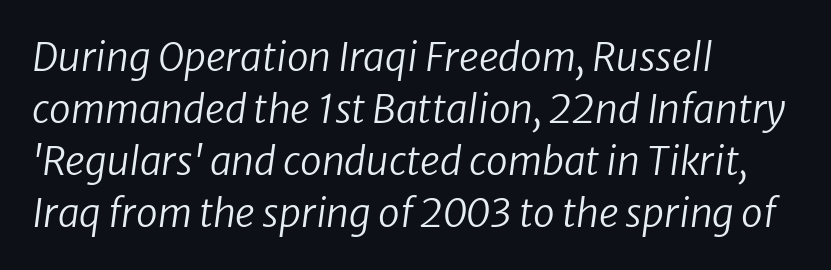
The image shows 39 px regular-weight sans-serif type; set left-aligned, normal line spacing (1.33x), normal letter spacing, not underlined; low stroke contrast and a medium x-height.
